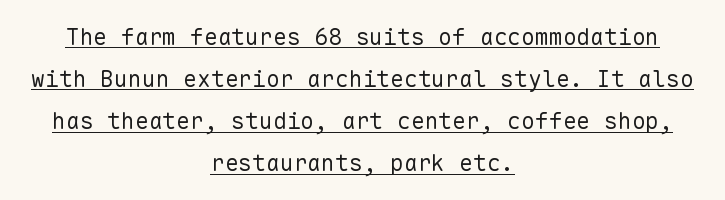
The image shows 23 px text type, upright; set centered, line spacing 1.83x, normal letter spacing, underlined.
